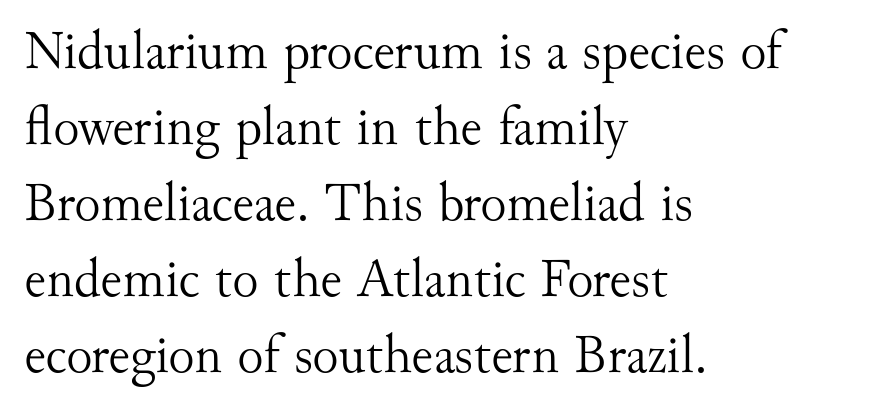
{"serif": "yes", "italic": "no", "bold": "no", "weight": "light", "width": "normal", "stroke_contrast": "medium", "x_height": "small", "monospaced": "no", "underline": "no", "align": "left", "line_spacing": "normal", "line_spacing_ratio": 1.38, "letter_spacing": "normal", "letter_spacing_em": 0.0, "glyph_px": 55}
